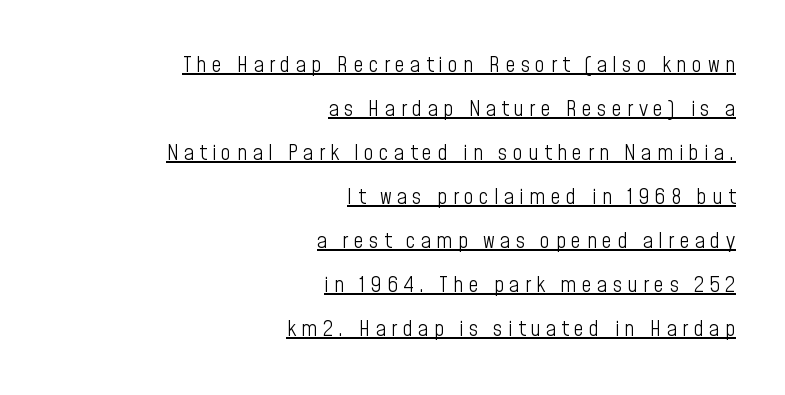
Compared with typical body copy, the letter spacing here is much looser. The passage shown is underscored from start to finish. The vertical gap from one line to the next is large. Nothing heavy about these letters — not bold at all. Layout note: lines flush right. Style check: upright.
